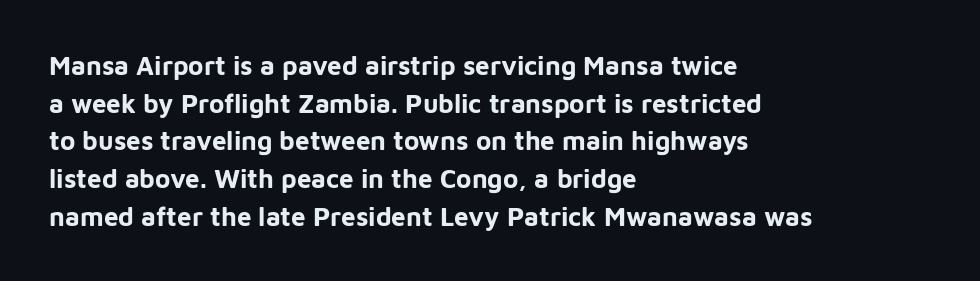
The image shows 26 px bold type, upright; set left-aligned, normal line spacing (1.45x), normal letter spacing, not underlined.
